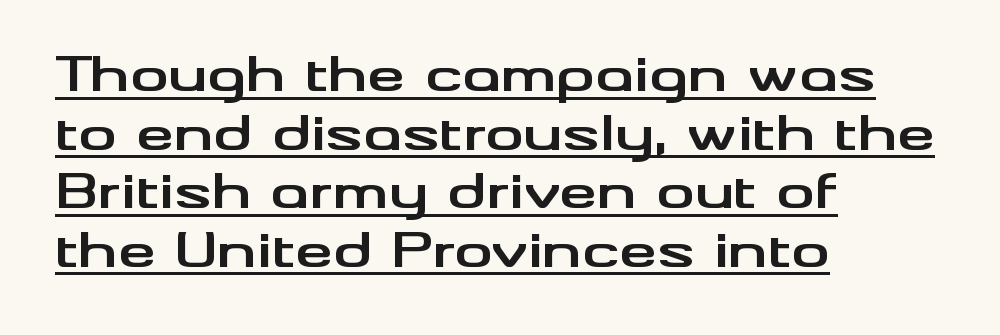
Q: Is the text bold? A: Yes.
Q: Is the text italic (slanted)? A: No, it is upright.
Q: Is the typeface a serif or a sans-serif typeface? A: Sans-serif.
Q: Is the text underlined? A: Yes.
Q: How is the paragraph aligned? A: Left-aligned.
Q: Is the spacing between letters normal or unusually wide? A: Normal.
Q: Width (condensed, normal, or wide)? A: Wide.
Q: Stroke contrast? A: Medium.
Q: x-height? A: Small.
Q: Monospaced? A: No.
